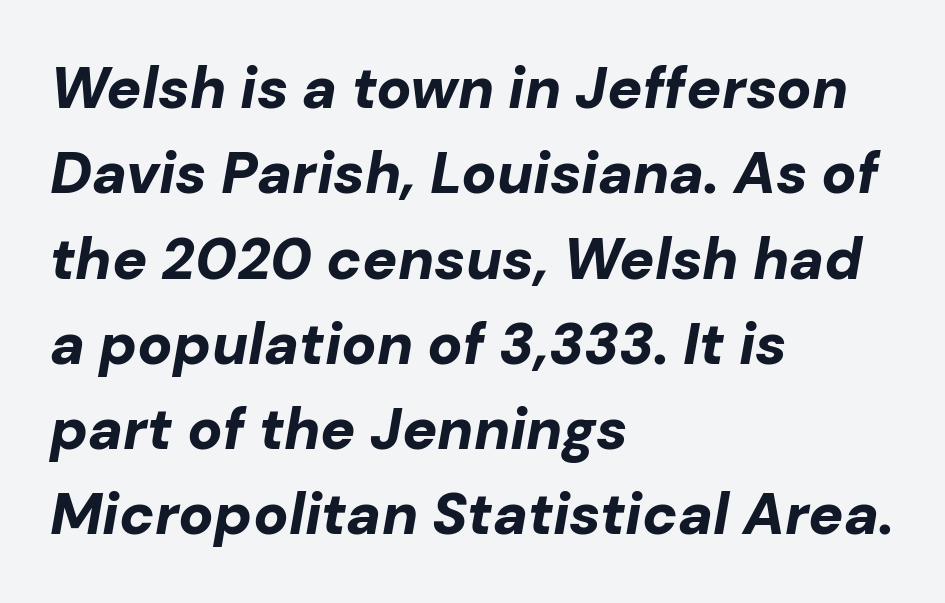
The image shows 58 px bold type, italic (leaning right); set left-aligned, normal line spacing (1.47x), normal letter spacing, not underlined; low stroke contrast and a medium x-height.
